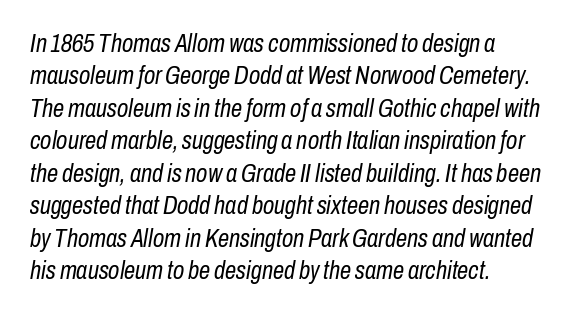
Q: Is the text bold? A: No.
Q: Is the text italic (slanted)? A: Yes, it leans right by about 10 degrees.
Q: Is the text underlined? A: No.
Q: How is the paragraph aligned? A: Left-aligned.
Q: Is the spacing between letters normal or unusually wide? A: Normal.
Q: Is the spacing between lines tight, normal or loose? A: Normal.
